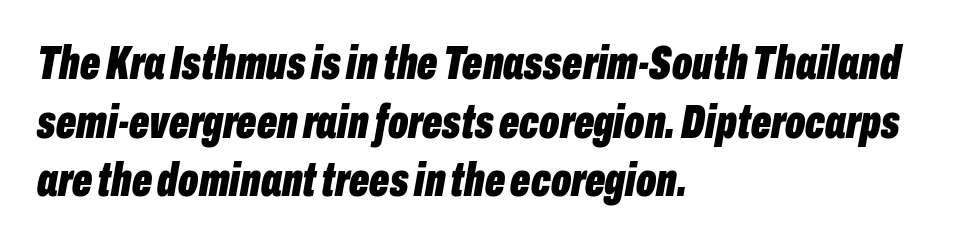
The image shows 47 px bold, condensed type, italic (leaning right); set left-aligned, normal line spacing (1.25x), normal letter spacing, not underlined; low stroke contrast and a medium x-height.
